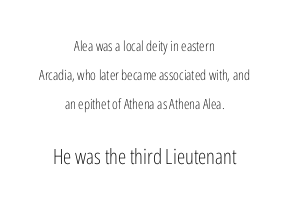
Q: Is the text bold? A: No.
Q: Is the text italic (slanted)? A: No, it is upright.
Q: Is the text underlined? A: No.
Q: How is the paragraph aligned? A: Centered.
Q: Is the spacing between letters normal or unusually wide? A: Normal.
Q: Is the spacing between lines tight, normal or loose? A: Loose.
Q: Which block of text is set in a larger size, the first (top) or the second (bottom)? A: The second (bottom) one.
